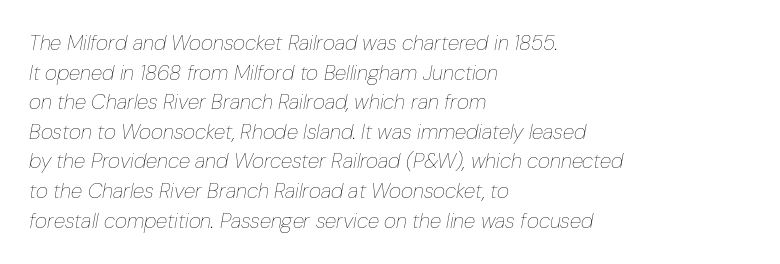
{"italic": "yes", "lean": "right", "slant_degrees": 10, "bold": "no", "underline": "no", "align": "left", "line_spacing": "normal", "line_spacing_ratio": 1.41, "letter_spacing": "normal", "letter_spacing_em": 0.0, "glyph_px": 21}
